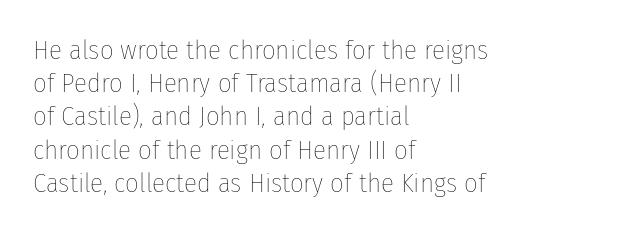
{"italic": "no", "bold": "no", "underline": "no", "align": "left", "line_spacing_ratio": 1.23, "letter_spacing": "normal", "letter_spacing_em": 0.0, "glyph_px": 27}
